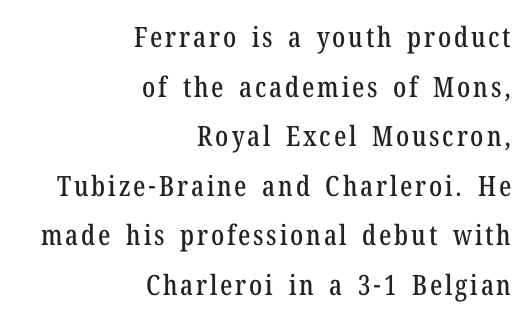
The image shows 28 px condensed serif type, upright; set right-aligned, line spacing 1.77x, not underlined; low stroke contrast and a medium x-height.
